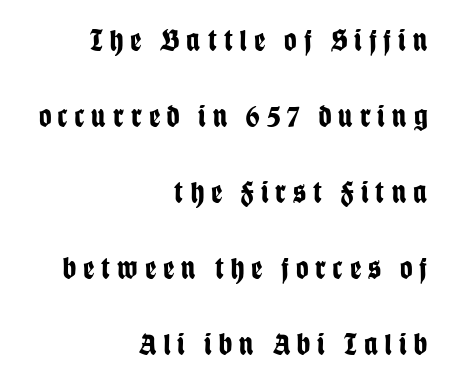
{"serif": "no", "italic": "no", "bold": "yes", "weight": "bold", "width": "condensed", "stroke_contrast": "low", "x_height": "large", "monospaced": "no", "underline": "no", "align": "right", "line_spacing": "loose", "line_spacing_ratio": 2.45, "letter_spacing": "wide", "letter_spacing_em": 0.23, "glyph_px": 31}
